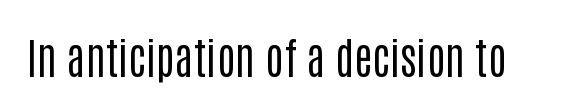
{"serif": "no", "italic": "no", "bold": "no", "weight": "regular", "width": "condensed", "stroke_contrast": "low", "x_height": "large", "monospaced": "no", "underline": "no", "letter_spacing": "normal", "letter_spacing_em": 0.0, "glyph_px": 43}
